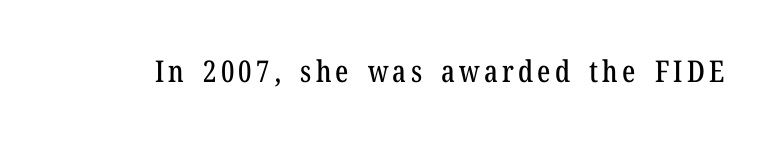
The image shows 30 px condensed serif type, upright; set not underlined; low stroke contrast and a medium x-height.
